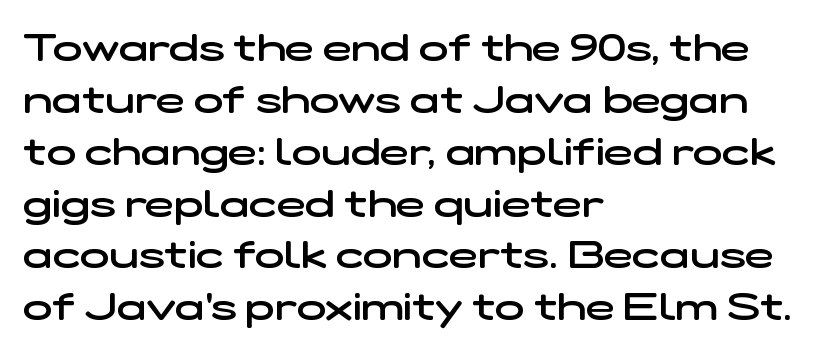
The letters advance in unequal steps, a hallmark of proportional type. Line starts are locked; line ends wander. Horizontal bands of white between lines are of average thickness. Only glyphs here, with clear space below each row. Each word holds together tightly as a unit, with standard inter-letter gaps. Semibold letterforms, between regular and bold.
